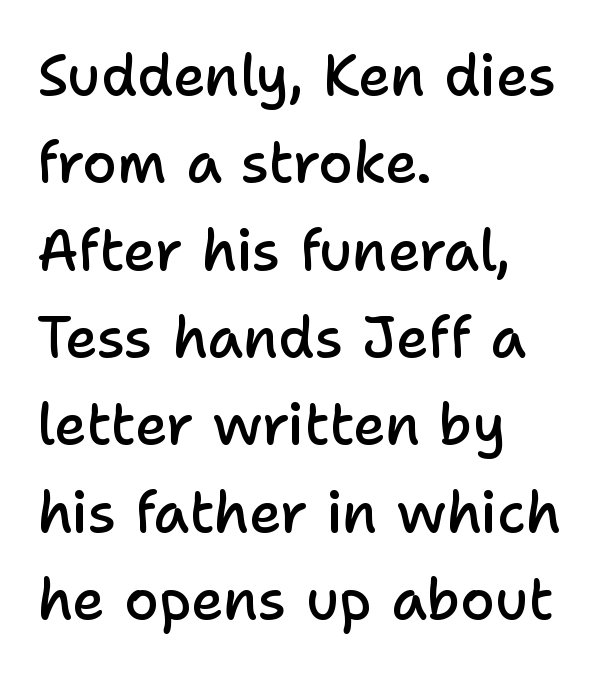
{"serif": "no", "italic": "no", "bold": "semi", "weight": "semibold", "width": "normal", "stroke_contrast": "low", "x_height": "medium", "monospaced": "no", "underline": "no", "align": "left", "line_spacing": "normal", "line_spacing_ratio": 1.56, "letter_spacing": "normal", "letter_spacing_em": 0.0, "glyph_px": 56}
